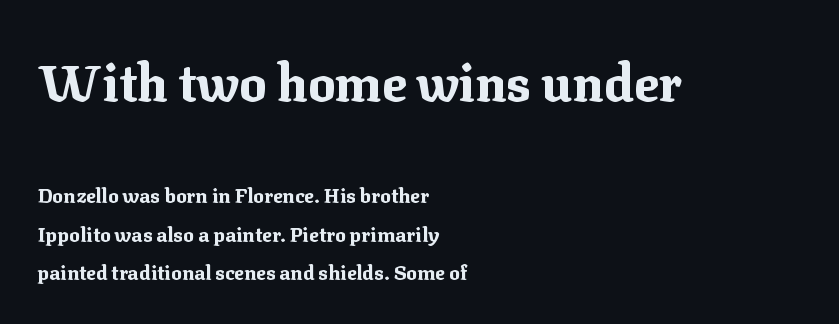
This layout puts the oversized block above and the modest block below. Thick stems and heavy bowls — unmistakably bold. Descenders are the only things crossing below the line. Horizontal bands of white between lines are thick stripes.
